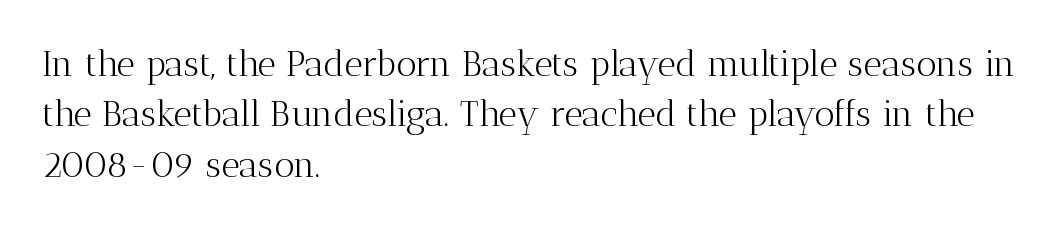
{"serif": "yes", "italic": "no", "bold": "no", "weight": "light", "width": "normal", "stroke_contrast": "medium", "x_height": "medium", "monospaced": "no", "underline": "no", "align": "left", "line_spacing": "normal", "line_spacing_ratio": 1.4, "letter_spacing": "normal", "letter_spacing_em": 0.0, "glyph_px": 36}
